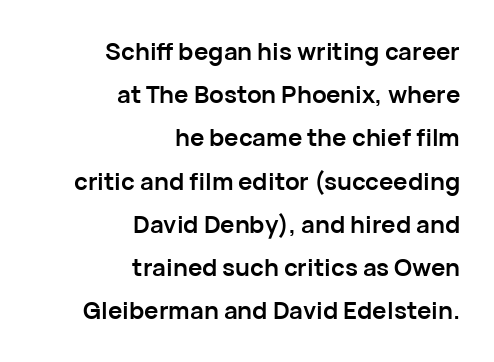
{"italic": "no", "bold": "yes", "underline": "no", "align": "right", "line_spacing_ratio": 1.8, "letter_spacing": "normal", "letter_spacing_em": 0.0, "glyph_px": 24}
